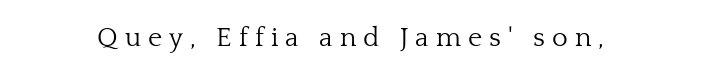
Q: Is the text bold? A: No.
Q: Is the text italic (slanted)? A: No, it is upright.
Q: Is the text underlined? A: No.
Q: Is the spacing between letters normal or unusually wide? A: Unusually wide.
